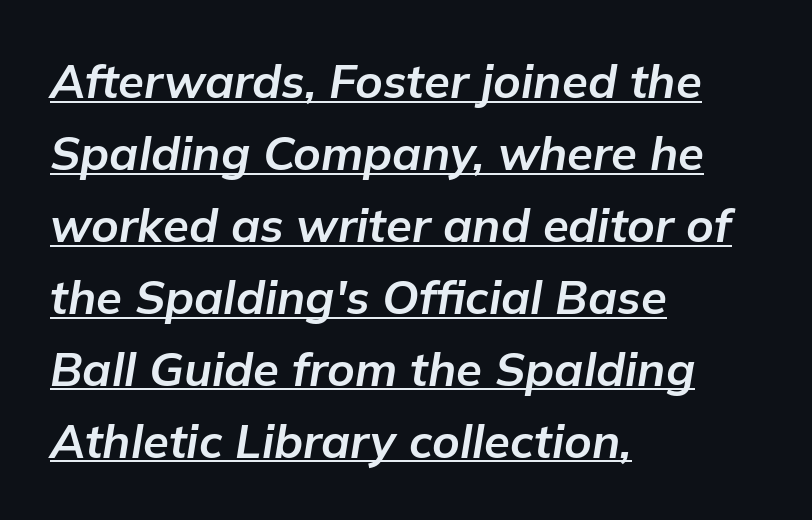
{"italic": "yes", "lean": "right", "slant_degrees": 9, "bold": "yes", "weight": "bold", "width": "normal", "stroke_contrast": "low", "x_height": "medium", "monospaced": "no", "underline": "yes", "align": "left", "line_spacing": "normal", "line_spacing_ratio": 1.53, "letter_spacing": "normal", "letter_spacing_em": 0.0, "glyph_px": 47}
